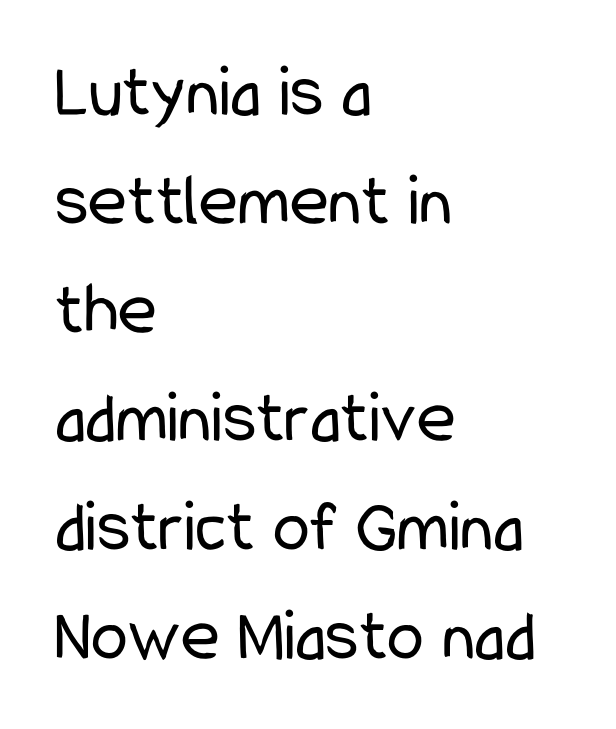
Q: Is the text bold? A: No.
Q: Is the text italic (slanted)? A: No, it is upright.
Q: Is the typeface a serif or a sans-serif typeface? A: Sans-serif.
Q: Is the text underlined? A: No.
Q: How is the paragraph aligned? A: Left-aligned.
Q: Is the spacing between letters normal or unusually wide? A: Normal.
Q: Is the spacing between lines tight, normal or loose? A: Normal.
Q: Width (condensed, normal, or wide)? A: Condensed.
Q: Stroke contrast? A: Low.
Q: x-height? A: Medium.
Q: Monospaced? A: No.
